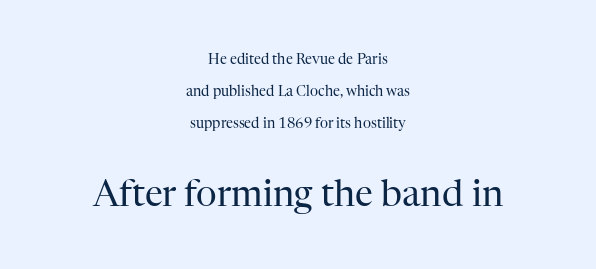
The image shows 36 px regular-weight serif type, upright; set centered, loose line spacing (2.3x), normal letter spacing, not underlined; the second (bottom) block is 2.57x larger; high stroke contrast and a medium x-height.
